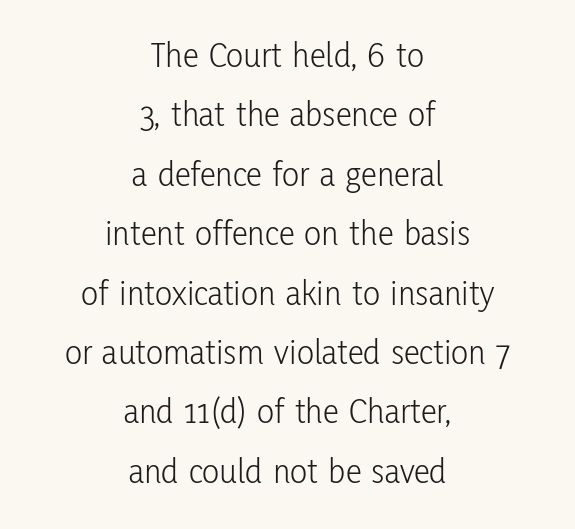
The image shows 36 px light, condensed sans-serif type, upright; set centered, normal line spacing (1.65x), normal letter spacing, not underlined; low stroke contrast and a medium x-height.
